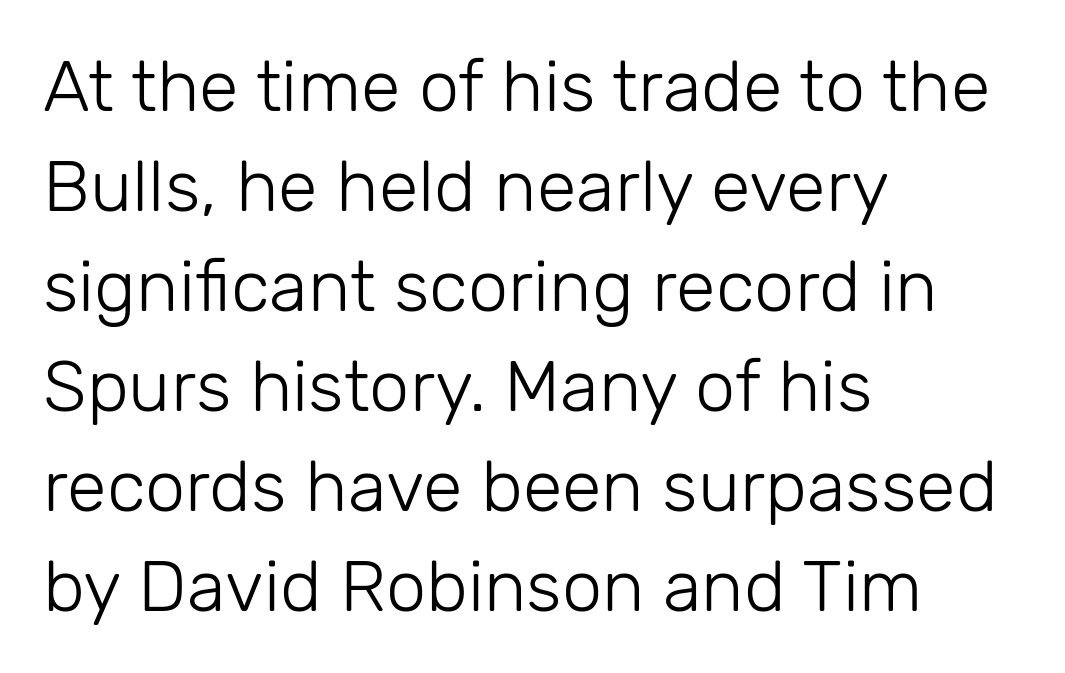
Q: Is the text bold? A: No.
Q: Is the text italic (slanted)? A: No, it is upright.
Q: Is the typeface a serif or a sans-serif typeface? A: Sans-serif.
Q: Is the text underlined? A: No.
Q: How is the paragraph aligned? A: Left-aligned.
Q: Is the spacing between letters normal or unusually wide? A: Normal.
Q: Is the spacing between lines tight, normal or loose? A: Normal.
Q: Width (condensed, normal, or wide)? A: Normal.
Q: Stroke contrast? A: Low.
Q: x-height? A: Medium.
Q: Monospaced? A: No.
